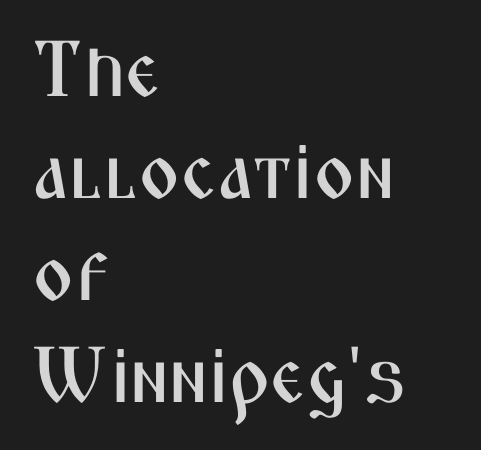
The image shows 79 px condensed sans-serif type, upright; set left-aligned, normal line spacing (1.29x), normal letter spacing, not underlined; medium stroke contrast and a medium x-height.
